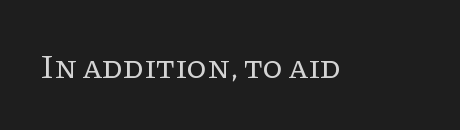
The image shows 33 px regular-weight serif type, upright; set normal letter spacing, not underlined; low stroke contrast and a large x-height.
